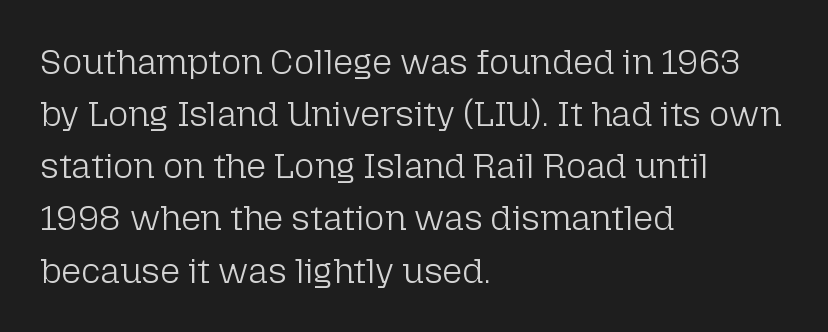
Spacing verdict: proportional, widths tailored to each character. This rendering uses left alignment, leaving the right contour irregular. Vertical strokes here are truly vertical. A quiet, ordinary-to-light weight characterises the typeface. Serif or sans? Sans — the stroke terminals are bare. No extra tracking has been applied to these lines.
